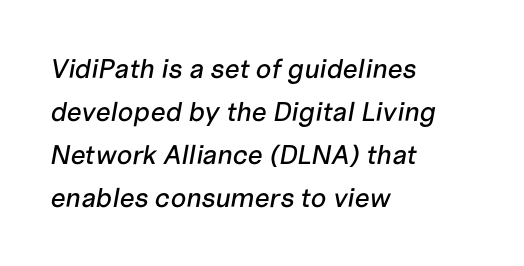
Q: Is the text italic (slanted)? A: Yes, it leans right by about 10 degrees.
Q: Is the text underlined? A: No.
Q: How is the paragraph aligned? A: Left-aligned.
Q: Is the spacing between letters normal or unusually wide? A: Normal.
Q: Is the spacing between lines tight, normal or loose? A: Normal.
